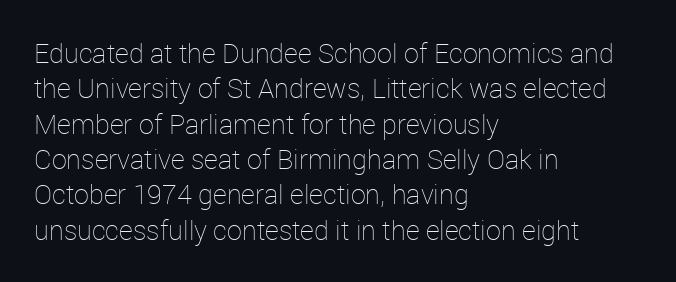
{"italic": "no", "bold": "no", "underline": "no", "align": "left", "line_spacing": "normal", "line_spacing_ratio": 1.31, "letter_spacing": "normal", "letter_spacing_em": 0.0, "glyph_px": 27}
